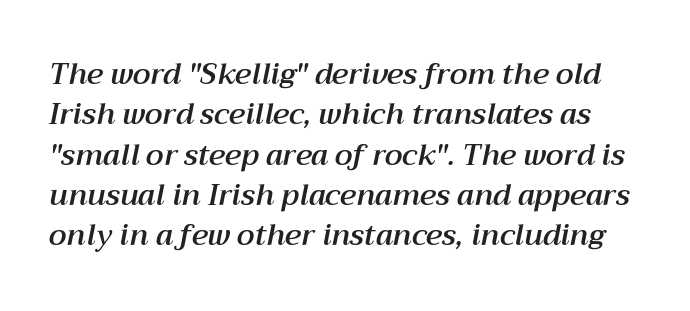
Q: Is the text italic (slanted)? A: Yes, it leans right by about 12 degrees.
Q: Is the text underlined? A: No.
Q: Is the spacing between letters normal or unusually wide? A: Normal.
Q: Is the spacing between lines tight, normal or loose? A: Normal.
Q: Width (condensed, normal, or wide)? A: Normal.
Q: Stroke contrast? A: Medium.
Q: x-height? A: Medium.
Q: Monospaced? A: No.
